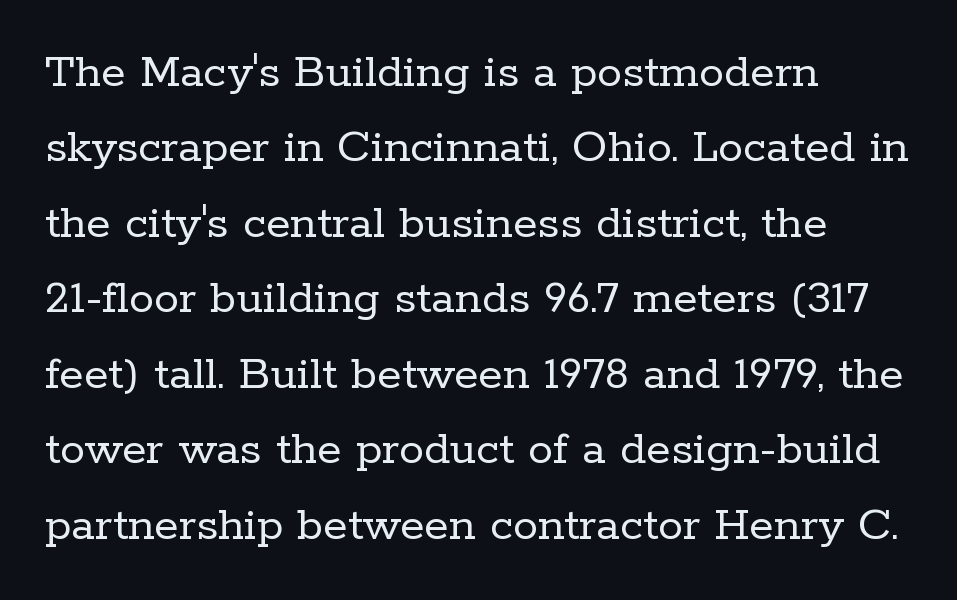
The image shows 50 px regular-weight serif type, upright; set left-aligned, normal line spacing (1.51x), normal letter spacing, not underlined; low stroke contrast and a medium x-height.
